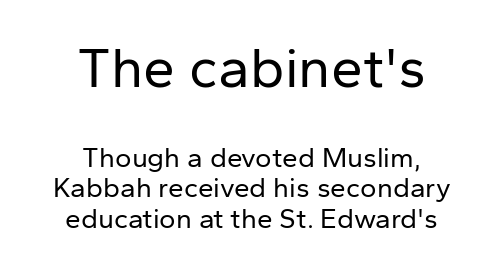
{"serif": "no", "italic": "no", "bold": "no", "weight": "regular", "width": "normal", "stroke_contrast": "low", "x_height": "medium", "monospaced": "no", "underline": "no", "align": "center", "line_spacing": "tight", "line_spacing_ratio": 1.09, "letter_spacing": "normal", "letter_spacing_em": 0.0, "larger_block": "first", "size_ratio": 2.04, "glyph_px": 57}
